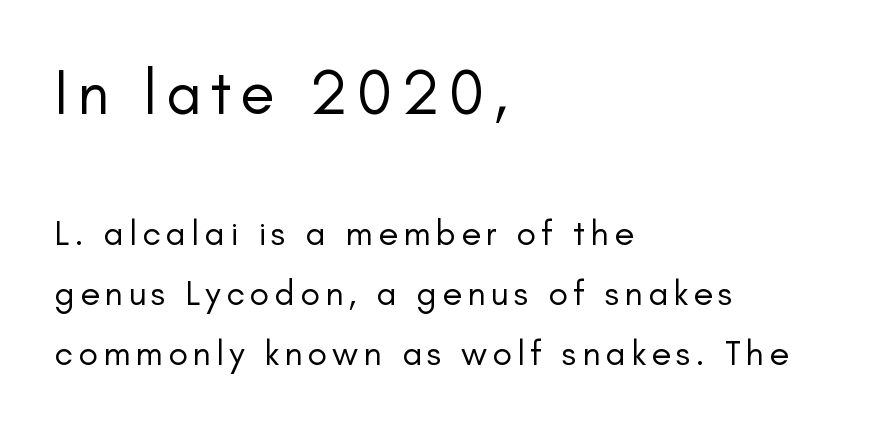
{"serif": "no", "italic": "no", "bold": "no", "weight": "regular", "width": "normal", "stroke_contrast": "low", "x_height": "small", "monospaced": "no", "underline": "no", "align": "left", "line_spacing": "normal", "line_spacing_ratio": 1.67, "larger_block": "first", "size_ratio": 1.75, "glyph_px": 63}
